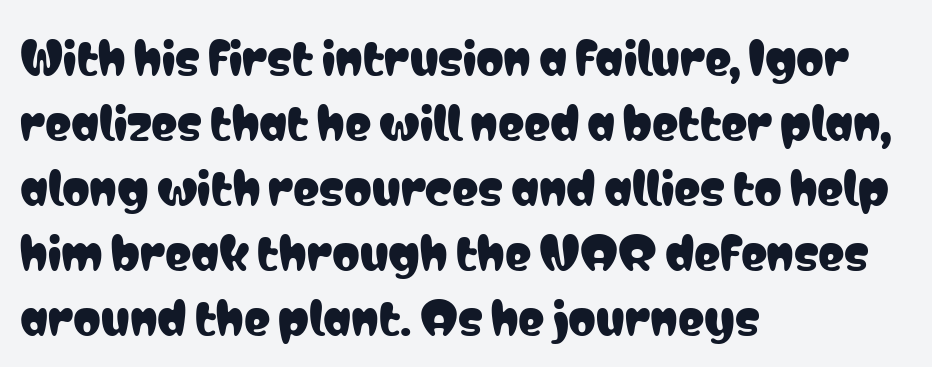
Q: Is the text italic (slanted)? A: No, it is upright.
Q: Is the typeface a serif or a sans-serif typeface? A: Sans-serif.
Q: Is the text underlined? A: No.
Q: How is the paragraph aligned? A: Left-aligned.
Q: Is the spacing between letters normal or unusually wide? A: Normal.
Q: Is the spacing between lines tight, normal or loose? A: Normal.
Q: Width (condensed, normal, or wide)? A: Condensed.
Q: Stroke contrast? A: Low.
Q: x-height? A: Medium.
Q: Monospaced? A: No.
